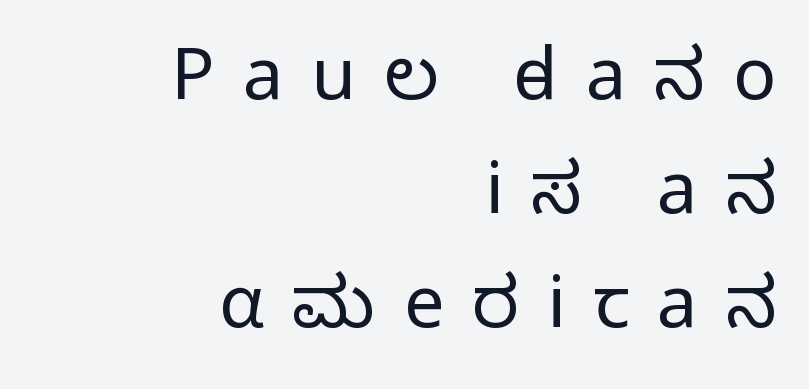
{"serif": "no", "italic": "no", "bold": "no", "weight": "light", "width": "normal", "stroke_contrast": "low", "x_height": "medium", "monospaced": "no", "underline": "no", "align": "right", "line_spacing": "normal", "line_spacing_ratio": 1.58, "letter_spacing": "wide", "letter_spacing_em": 0.39, "glyph_px": 72}
